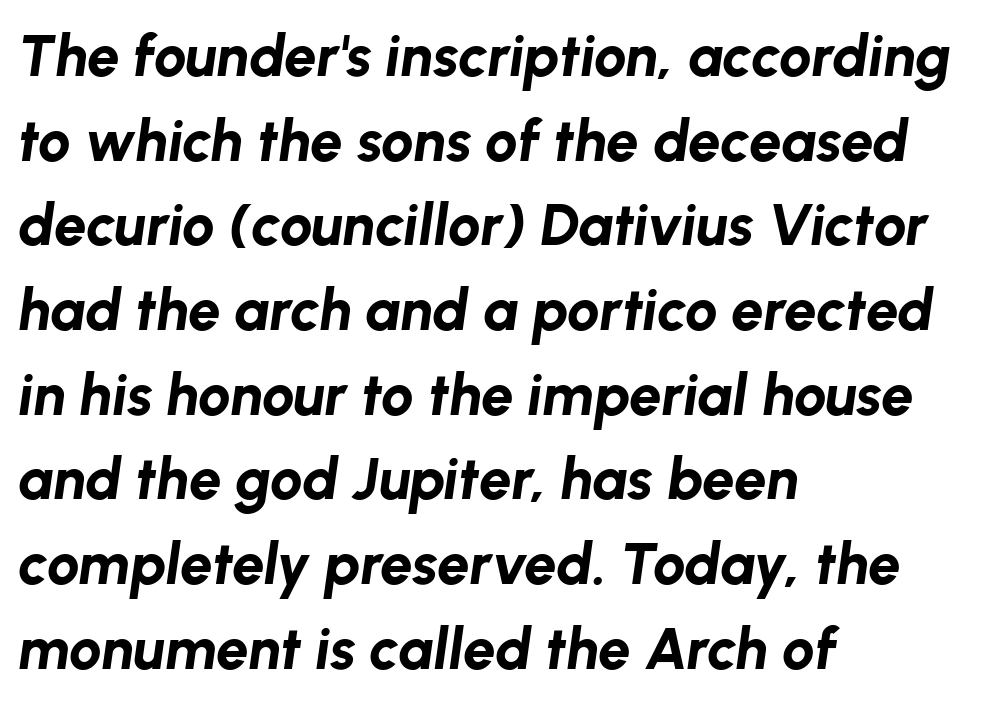
The space beneath each line is pristine and unruled. Does the leading feel generous? No, just average. Horizontal alignment here is leftward, the default for most running prose. Here the glyphs are tracked normally, forming tight word shapes.
